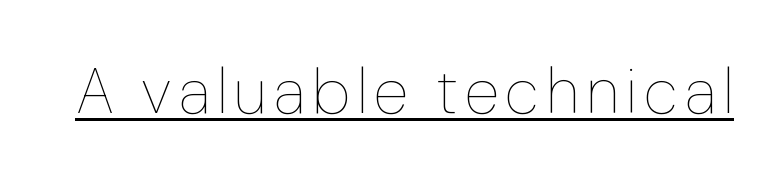
The image shows 64 px thin type, upright; set underlined; low stroke contrast and a medium x-height.
